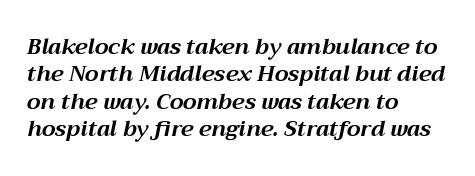
Q: Is the text bold? A: Yes.
Q: Is the text italic (slanted)? A: Yes, it leans right by about 12 degrees.
Q: Is the text underlined? A: No.
Q: How is the paragraph aligned? A: Left-aligned.
Q: Is the spacing between letters normal or unusually wide? A: Normal.
Q: Is the spacing between lines tight, normal or loose? A: Normal.
